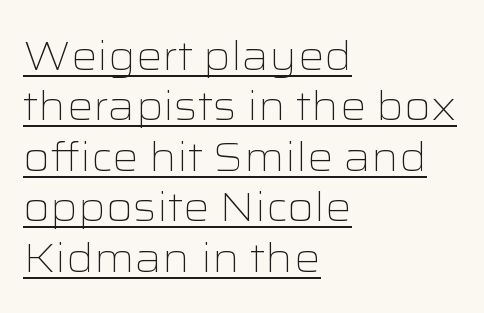
{"serif": "no", "italic": "no", "bold": "no", "weight": "light", "width": "wide", "stroke_contrast": "low", "x_height": "medium", "monospaced": "no", "underline": "yes", "align": "left", "line_spacing_ratio": 1.23, "letter_spacing": "normal", "letter_spacing_em": 0.0, "glyph_px": 41}
